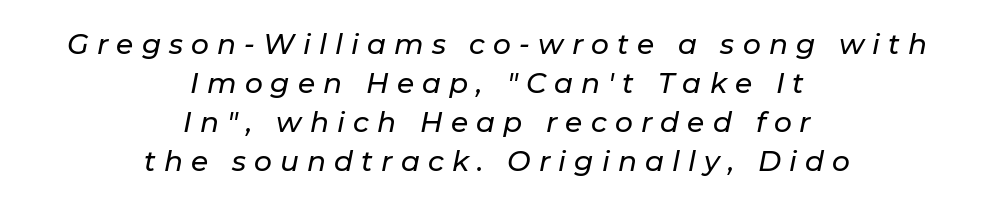
{"italic": "yes", "lean": "right", "slant_degrees": 11, "width": "normal", "stroke_contrast": "low", "x_height": "medium", "monospaced": "no", "underline": "no", "align": "center", "line_spacing": "normal", "line_spacing_ratio": 1.39, "letter_spacing": "wide", "letter_spacing_em": 0.29, "glyph_px": 28}
